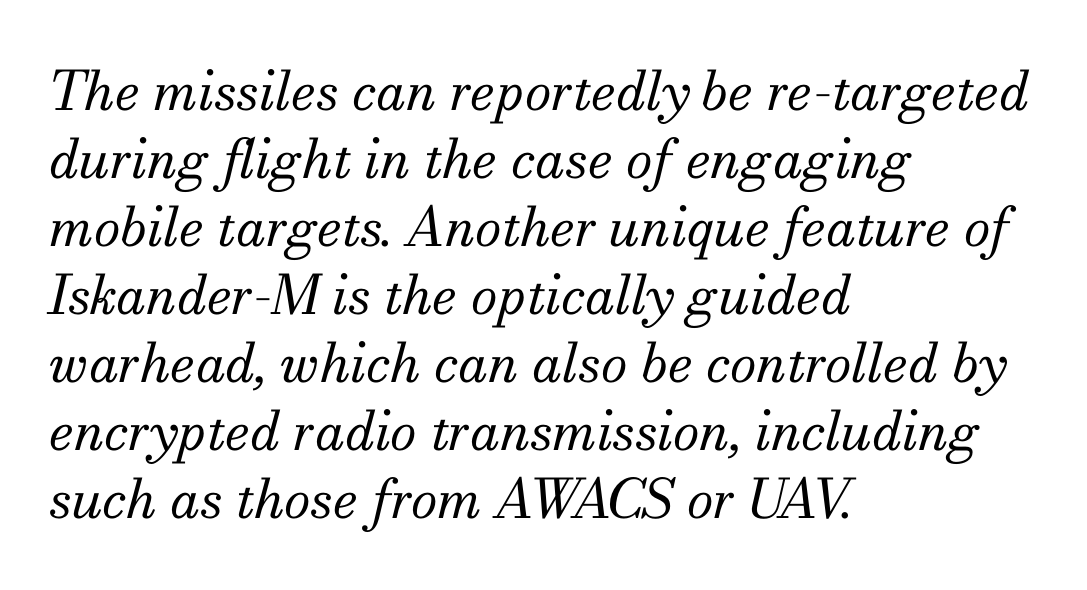
The image shows 54 px regular-weight serif type, italic (leaning right); set left-aligned, normal line spacing (1.26x), normal letter spacing, not underlined; medium stroke contrast and a small x-height.
